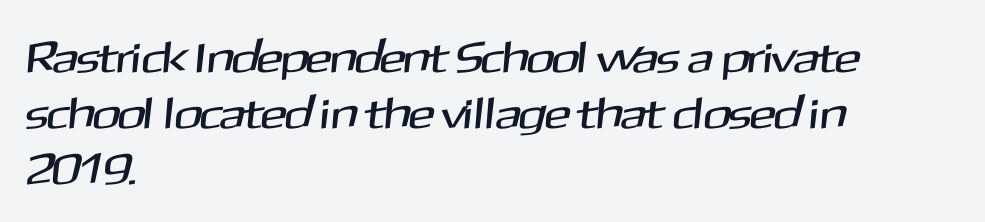
Q: Is the typeface a serif or a sans-serif typeface? A: Sans-serif.
Q: Is the text underlined? A: No.
Q: How is the paragraph aligned? A: Left-aligned.
Q: Is the spacing between letters normal or unusually wide? A: Normal.
Q: Is the spacing between lines tight, normal or loose? A: Normal.
Q: Width (condensed, normal, or wide)? A: Normal.
Q: Stroke contrast? A: Medium.
Q: x-height? A: Medium.
Q: Monospaced? A: No.
